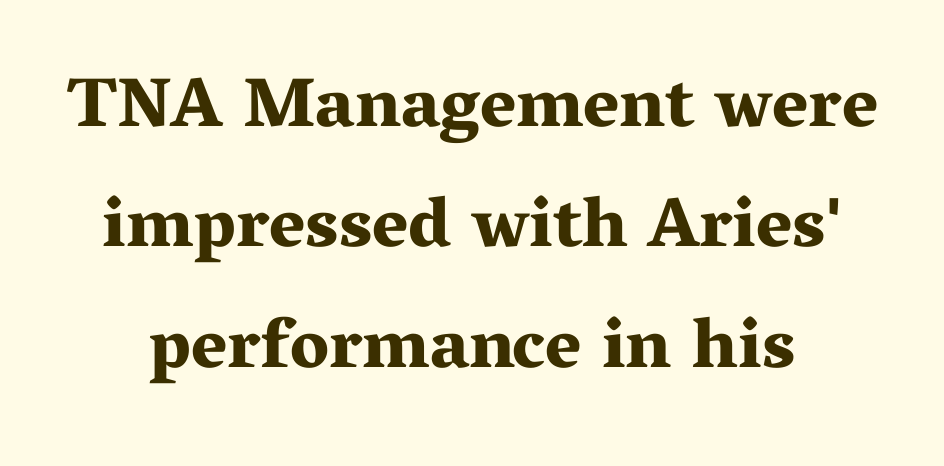
{"serif": "yes", "italic": "no", "bold": "yes", "weight": "bold", "width": "wide", "stroke_contrast": "medium", "x_height": "medium", "monospaced": "no", "underline": "no", "line_spacing_ratio": 1.72, "letter_spacing": "normal", "letter_spacing_em": 0.0, "glyph_px": 70}
